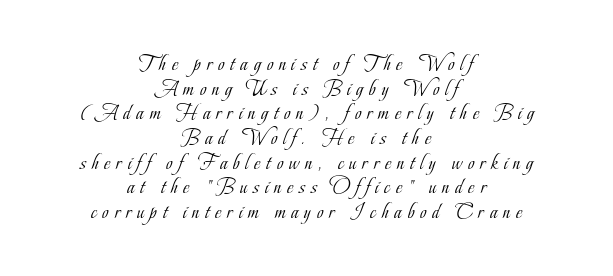
The image shows 22 px text type; set centered, tight line spacing (1.12x), unusually wide letter spacing (+0.27 em), not underlined.
